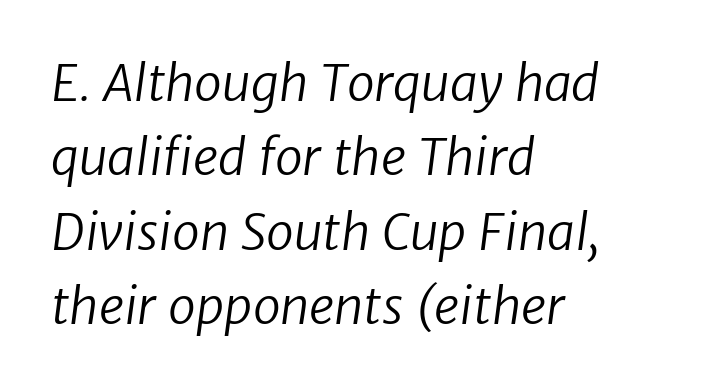
{"serif": "no", "bold": "no", "weight": "regular", "width": "normal", "stroke_contrast": "low", "x_height": "medium", "monospaced": "no", "underline": "no", "align": "left", "line_spacing": "normal", "line_spacing_ratio": 1.49, "letter_spacing": "normal", "letter_spacing_em": 0.0, "glyph_px": 50}
